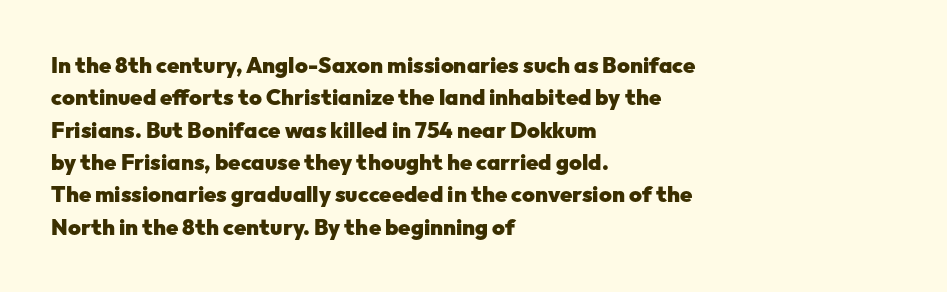
The image shows 22 px bold type, upright; set left-aligned, normal line spacing (1.47x), normal letter spacing, not underlined.
